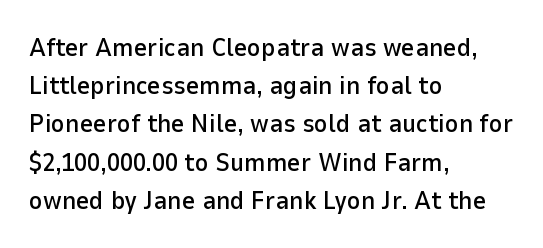
{"italic": "no", "underline": "no", "align": "left", "line_spacing": "normal", "line_spacing_ratio": 1.47, "letter_spacing": "normal", "letter_spacing_em": 0.0, "glyph_px": 26}
